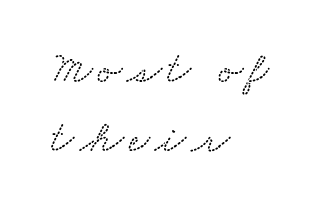
The foot of each line stays bare and open. Is this a sans? No — the strokes have serifs. One-word summary of the alignment: left. Interline gaps are of average width in this sample. Each letter keeps its own natural width here, so spacing adapts to shape.
